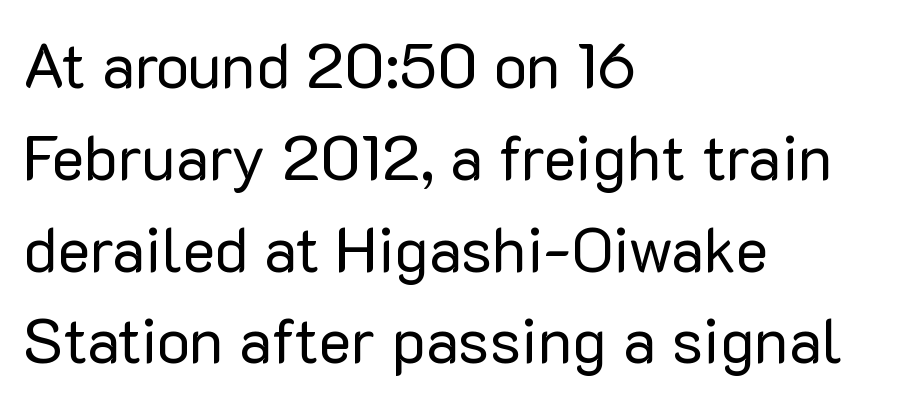
The image shows 62 px regular-weight sans-serif type, upright; set left-aligned, normal line spacing (1.48x), normal letter spacing, not underlined; low stroke contrast and a medium x-height.
